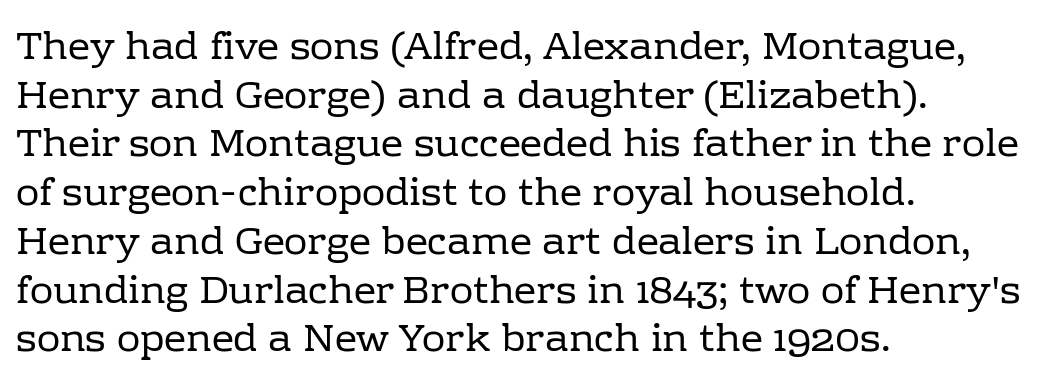
Q: Is the text bold? A: No.
Q: Is the text italic (slanted)? A: No, it is upright.
Q: Is the typeface a serif or a sans-serif typeface? A: Serif.
Q: Is the text underlined? A: No.
Q: How is the paragraph aligned? A: Left-aligned.
Q: Is the spacing between letters normal or unusually wide? A: Normal.
Q: Is the spacing between lines tight, normal or loose? A: Normal.
Q: Width (condensed, normal, or wide)? A: Normal.
Q: Stroke contrast? A: Low.
Q: x-height? A: Medium.
Q: Monospaced? A: No.
